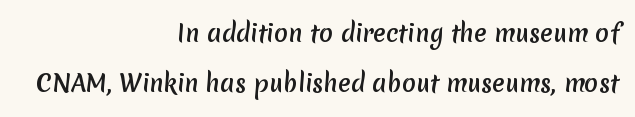
{"underline": "no", "align": "right", "line_spacing": "loose", "line_spacing_ratio": 2.18, "letter_spacing": "normal", "letter_spacing_em": 0.0, "glyph_px": 23}
